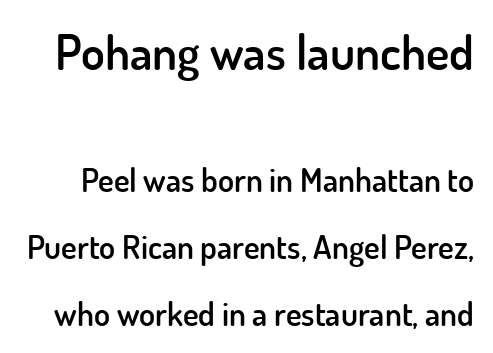
The letters in the upper block stand taller than those in the block below. Compared with typical paragraphs, the rows here are farther apart. The passage shown has conventional tracking throughout. Here the designer chose a conventional face with non-uniform glyph widths. Every character sits straight up, as roman type does.
